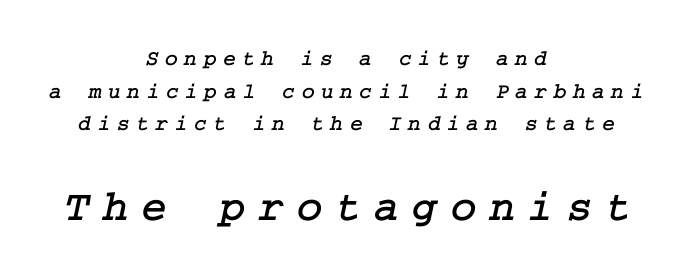
{"serif": "yes", "width": "normal", "stroke_contrast": "low", "x_height": "medium", "underline": "no", "align": "center", "line_spacing": "normal", "line_spacing_ratio": 1.48, "letter_spacing": "wide", "letter_spacing_em": 0.29, "larger_block": "second", "size_ratio": 2.0, "glyph_px": 44}
